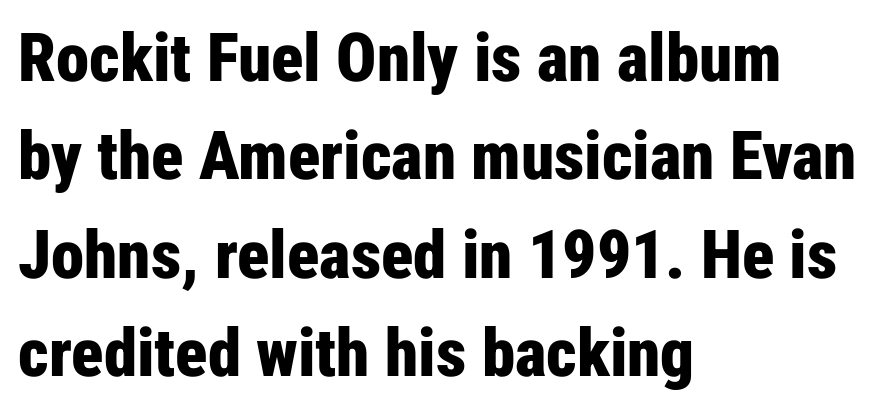
Q: Is the text bold? A: Yes.
Q: Is the text italic (slanted)? A: No, it is upright.
Q: Is the typeface a serif or a sans-serif typeface? A: Sans-serif.
Q: Is the text underlined? A: No.
Q: How is the paragraph aligned? A: Left-aligned.
Q: Is the spacing between letters normal or unusually wide? A: Normal.
Q: Is the spacing between lines tight, normal or loose? A: Normal.
Q: Width (condensed, normal, or wide)? A: Condensed.
Q: Stroke contrast? A: Low.
Q: x-height? A: Medium.
Q: Monospaced? A: No.
